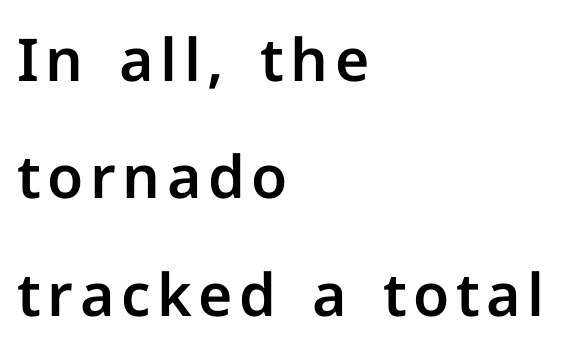
Q: Is the text italic (slanted)? A: No, it is upright.
Q: Is the typeface a serif or a sans-serif typeface? A: Sans-serif.
Q: Is the text underlined? A: No.
Q: How is the paragraph aligned? A: Left-aligned.
Q: Is the spacing between lines tight, normal or loose? A: Loose.
Q: Width (condensed, normal, or wide)? A: Normal.
Q: Stroke contrast? A: Low.
Q: x-height? A: Medium.
Q: Monospaced? A: No.
